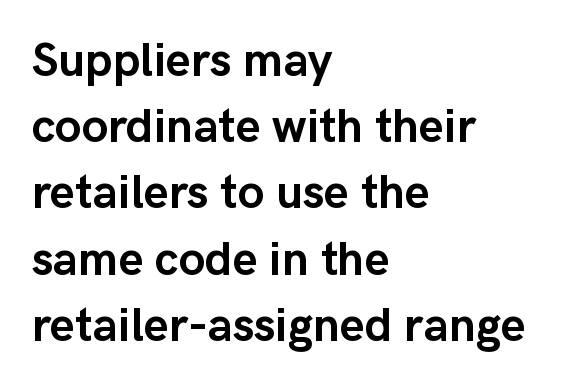
The image shows 48 px semibold sans-serif type, upright; set left-aligned, normal line spacing (1.38x), normal letter spacing, not underlined; low stroke contrast and a medium x-height.
